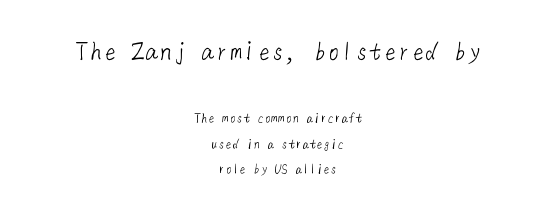
The font family rendered here belongs to the sans-serif group. Line starts and ends both wander, symmetrically. Each stroke keeps to a modest, everyday thickness or less. Does the bottom block carry the larger type? No, the top block does. Honestly, there is no underline to notice here at all. In terms of letterspacing, this is plain default setting.
